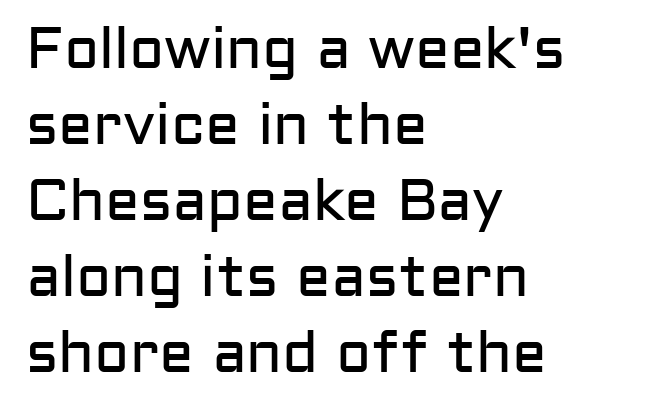
Q: Is the text bold? A: No.
Q: Is the text italic (slanted)? A: No, it is upright.
Q: Is the typeface a serif or a sans-serif typeface? A: Sans-serif.
Q: Is the text underlined? A: No.
Q: How is the paragraph aligned? A: Left-aligned.
Q: Is the spacing between letters normal or unusually wide? A: Normal.
Q: Is the spacing between lines tight, normal or loose? A: Normal.
Q: Width (condensed, normal, or wide)? A: Normal.
Q: Stroke contrast? A: Low.
Q: x-height? A: Medium.
Q: Monospaced? A: No.
